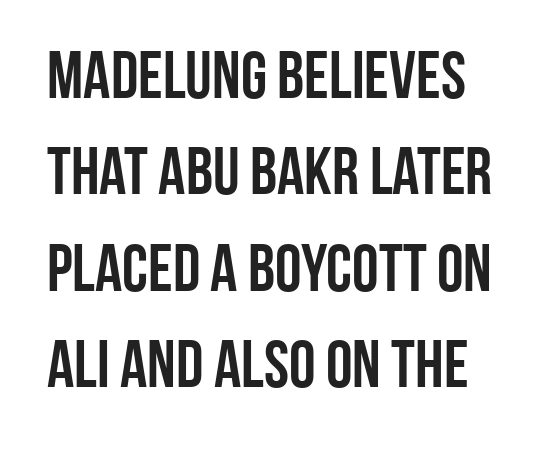
No extra tracking has been applied to these lines. This is roman type, the default non-slanted kind. Here the designer chose a conventional face with non-uniform glyph widths. This rendering employs a face without finishing strokes, i.e., a sans-serif. Successive baselines arrive at the customary interval.
